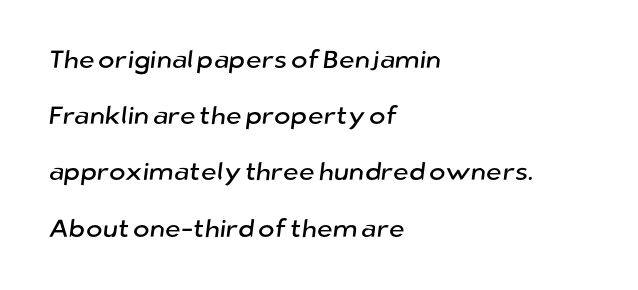
{"underline": "no", "align": "left", "line_spacing": "loose", "line_spacing_ratio": 2.25, "letter_spacing": "normal", "letter_spacing_em": 0.0, "glyph_px": 25}
